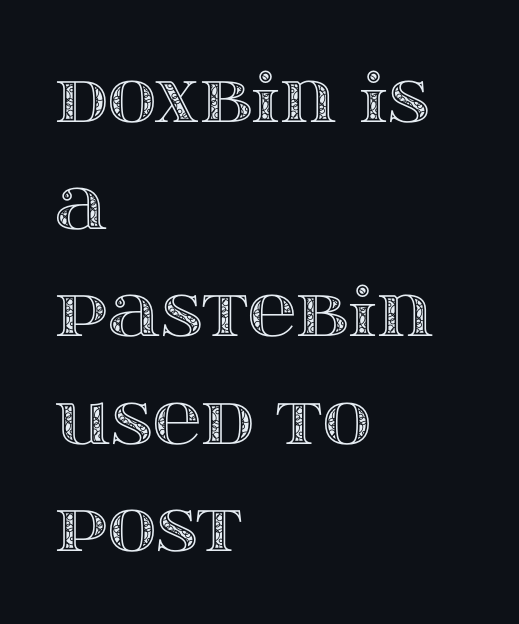
{"italic": "no", "width": "wide", "x_height": "large", "monospaced": "no", "underline": "no", "align": "left", "line_spacing": "normal", "line_spacing_ratio": 1.6, "letter_spacing": "normal", "letter_spacing_em": 0.0, "glyph_px": 67}
